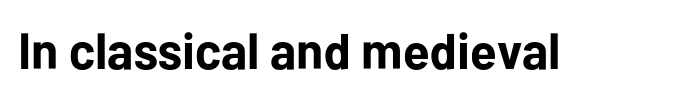
Q: Is the text bold? A: Yes.
Q: Is the text italic (slanted)? A: No, it is upright.
Q: Is the typeface a serif or a sans-serif typeface? A: Sans-serif.
Q: Is the text underlined? A: No.
Q: Is the spacing between letters normal or unusually wide? A: Normal.
Q: Width (condensed, normal, or wide)? A: Normal.
Q: Stroke contrast? A: Low.
Q: x-height? A: Medium.
Q: Monospaced? A: No.
